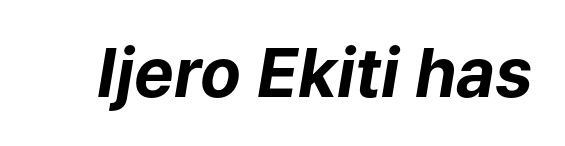
{"italic": "yes", "lean": "right", "slant_degrees": 9, "bold": "yes", "weight": "bold", "width": "normal", "stroke_contrast": "low", "x_height": "medium", "monospaced": "no", "underline": "no", "letter_spacing": "normal", "letter_spacing_em": 0.0, "glyph_px": 67}
